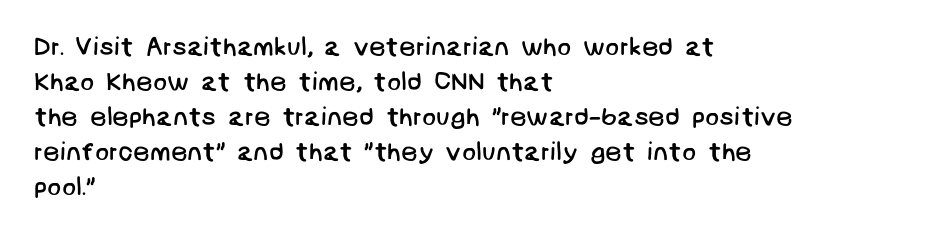
Q: Is the text bold? A: No.
Q: Is the text underlined? A: No.
Q: How is the paragraph aligned? A: Left-aligned.
Q: Is the spacing between letters normal or unusually wide? A: Normal.
Q: Is the spacing between lines tight, normal or loose? A: Normal.
